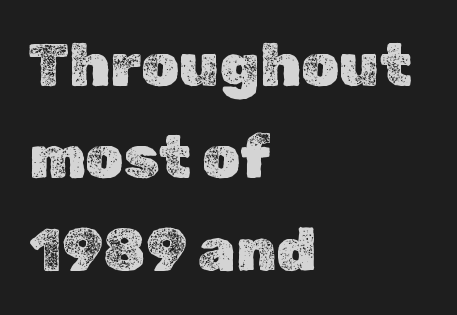
{"italic": "no", "width": "normal", "x_height": "medium", "monospaced": "no", "underline": "no", "align": "left", "line_spacing": "normal", "line_spacing_ratio": 1.54, "letter_spacing": "normal", "letter_spacing_em": 0.0, "glyph_px": 60}
